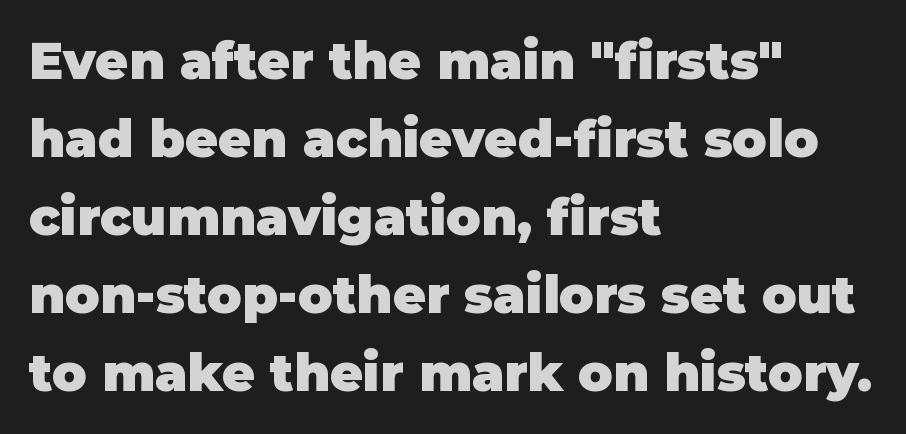
The image shows 51 px heavy sans-serif type, upright; set left-aligned, normal line spacing (1.53x), normal letter spacing, not underlined; low stroke contrast and a large x-height.
